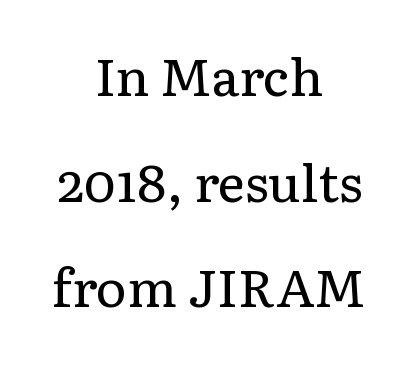
{"serif": "yes", "italic": "no", "bold": "no", "weight": "regular", "width": "normal", "stroke_contrast": "low", "x_height": "medium", "monospaced": "no", "underline": "no", "align": "center", "line_spacing": "loose", "line_spacing_ratio": 2.03, "letter_spacing": "normal", "letter_spacing_em": 0.0, "glyph_px": 52}
